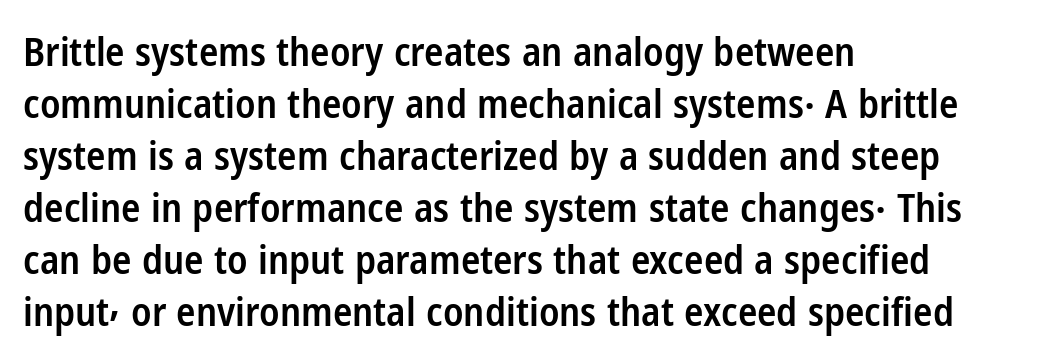
{"serif": "no", "italic": "no", "bold": "semi", "weight": "semibold", "width": "condensed", "stroke_contrast": "low", "x_height": "medium", "monospaced": "no", "underline": "no", "align": "left", "line_spacing": "normal", "line_spacing_ratio": 1.3, "letter_spacing": "normal", "letter_spacing_em": 0.0, "glyph_px": 40}
